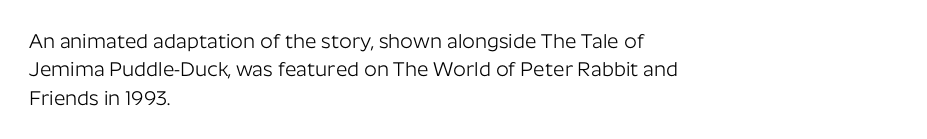
{"italic": "no", "bold": "no", "underline": "no", "align": "left", "line_spacing": "normal", "line_spacing_ratio": 1.42, "letter_spacing": "normal", "letter_spacing_em": 0.0, "glyph_px": 20}
